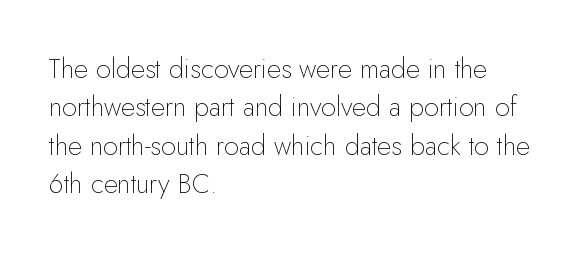
The image shows 27 px text type, upright; set left-aligned, normal line spacing (1.42x), normal letter spacing, not underlined.
